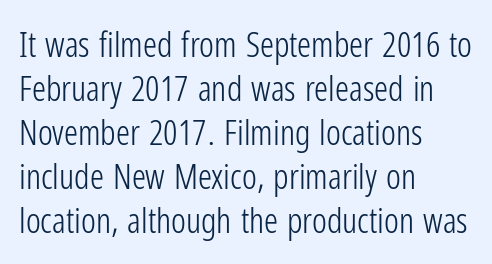
The typesetting does not lean heavy: it is not bold. Underline: absent. Baseline-to-baseline distance is the conventional proportion of letter height. Observe the ordinary spacing: letters are neighbours, not strangers. Quick note: not italic, upright. The letters advance in unequal steps, a hallmark of proportional type.
